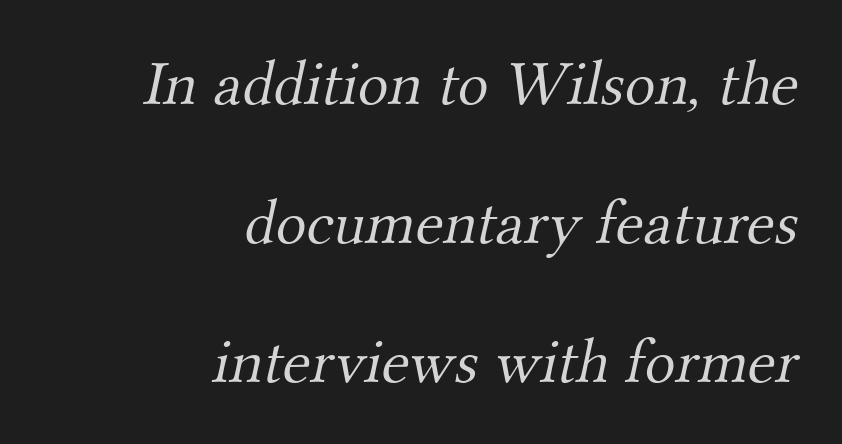
Q: Is the text bold? A: No.
Q: Is the typeface a serif or a sans-serif typeface? A: Serif.
Q: Is the text underlined? A: No.
Q: How is the paragraph aligned? A: Right-aligned.
Q: Is the spacing between letters normal or unusually wide? A: Normal.
Q: Is the spacing between lines tight, normal or loose? A: Loose.
Q: Width (condensed, normal, or wide)? A: Normal.
Q: Stroke contrast? A: Medium.
Q: x-height? A: Small.
Q: Monospaced? A: No.
